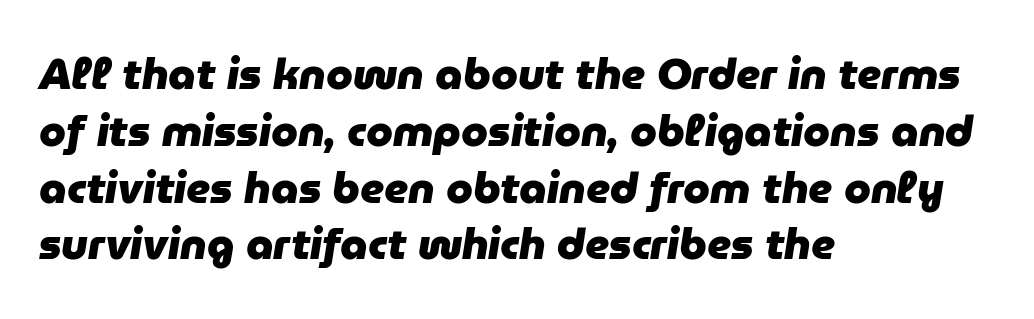
Type without underlining. Slant detected: the letters are inclined. A full-strength bold gives these letters their thick strokes. Every row of glyphs begins at an identical x-position on the left. Is this a fixed-width face? No — the glyphs have proportional, varying widths.
